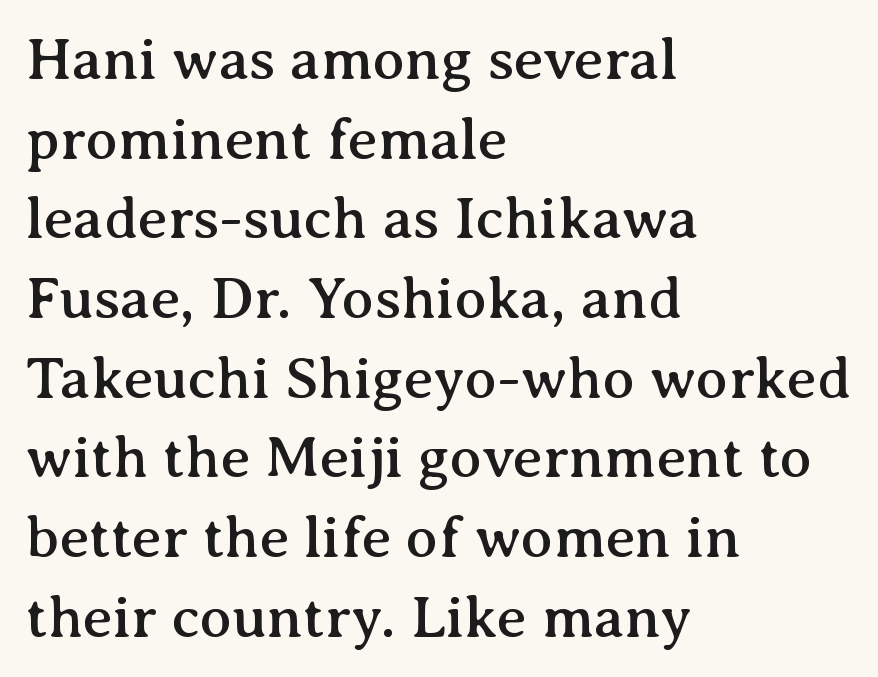
The image shows 59 px serif type, upright; set left-aligned, normal line spacing (1.35x), normal letter spacing, not underlined; medium stroke contrast and a medium x-height.
